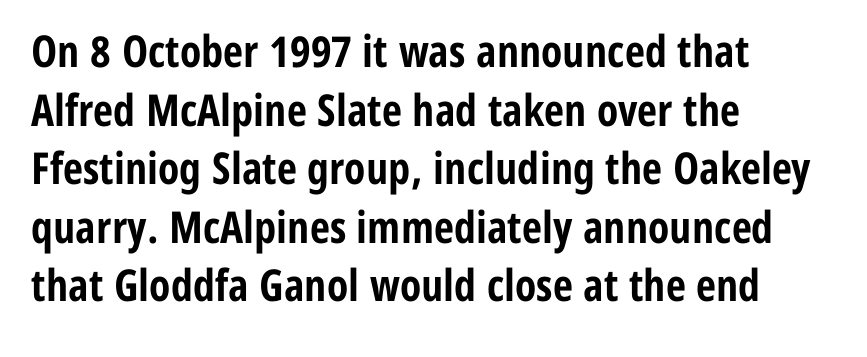
The image shows 44 px bold, condensed sans-serif type, upright; set left-aligned, normal line spacing (1.33x), normal letter spacing, not underlined; low stroke contrast and a medium x-height.
